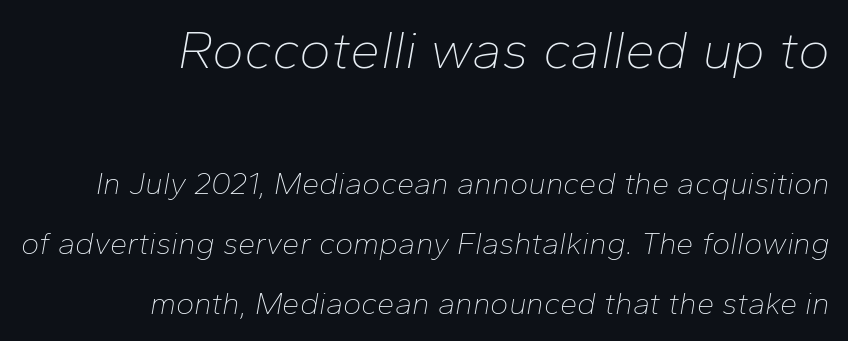
{"italic": "yes", "lean": "right", "slant_degrees": 10, "bold": "no", "weight": "thin", "width": "normal", "stroke_contrast": "low", "x_height": "medium", "monospaced": "no", "underline": "no", "align": "right", "line_spacing": "loose", "line_spacing_ratio": 1.93, "letter_spacing": "normal", "letter_spacing_em": 0.0, "larger_block": "first", "size_ratio": 1.74, "glyph_px": 54}
